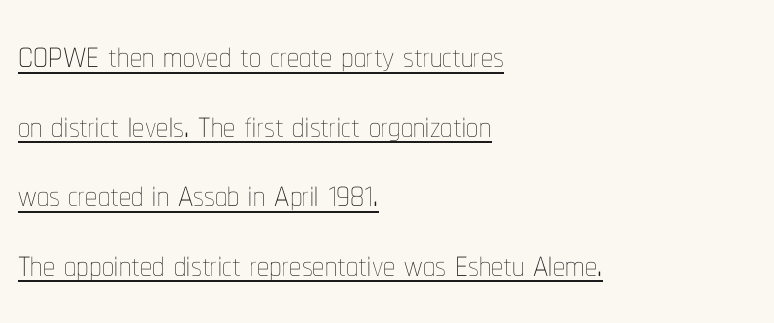
Q: Is the text bold? A: No.
Q: Is the text italic (slanted)? A: No, it is upright.
Q: Is the text underlined? A: Yes.
Q: How is the paragraph aligned? A: Left-aligned.
Q: Is the spacing between letters normal or unusually wide? A: Normal.
Q: Is the spacing between lines tight, normal or loose? A: Normal.
Q: Width (condensed, normal, or wide)? A: Condensed.
Q: Stroke contrast? A: Low.
Q: x-height? A: Medium.
Q: Monospaced? A: No.
